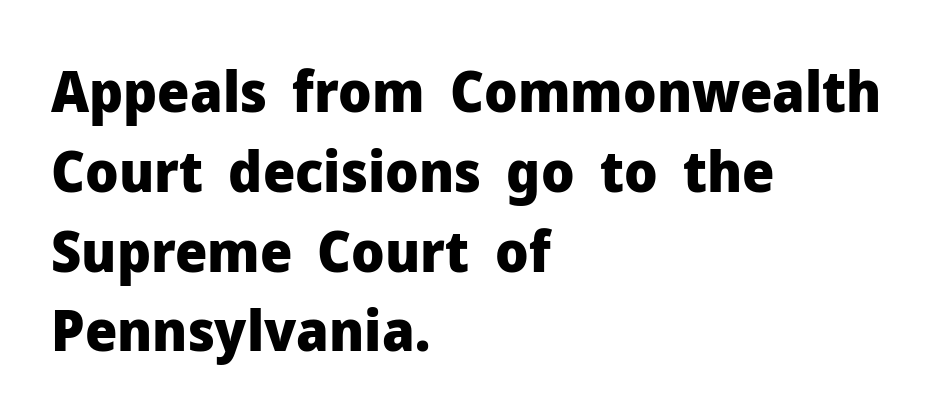
{"serif": "no", "italic": "no", "bold": "yes", "weight": "heavy", "width": "normal", "stroke_contrast": "low", "x_height": "medium", "monospaced": "no", "underline": "no", "align": "left", "line_spacing": "normal", "line_spacing_ratio": 1.4, "letter_spacing": "normal", "letter_spacing_em": 0.0, "glyph_px": 57}
